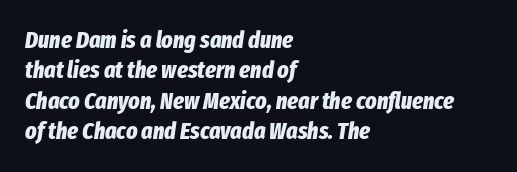
Horizontally, the lines are justified to the leading edge only. In terms of weight, the rendering is a true, heavy bold. These lines keep a tight, regular rhythm from letter to letter. Nobody drew a line under any word here.
